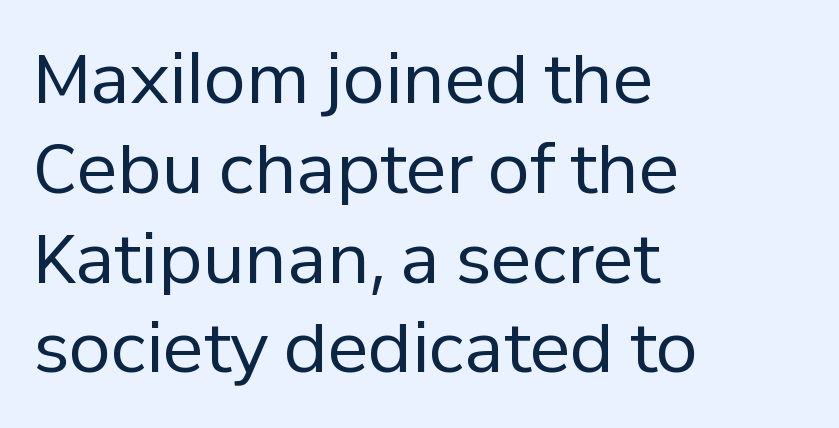
Q: Is the text bold? A: No.
Q: Is the text italic (slanted)? A: No, it is upright.
Q: Is the typeface a serif or a sans-serif typeface? A: Sans-serif.
Q: Is the text underlined? A: No.
Q: How is the paragraph aligned? A: Left-aligned.
Q: Is the spacing between letters normal or unusually wide? A: Normal.
Q: Is the spacing between lines tight, normal or loose? A: Normal.
Q: Width (condensed, normal, or wide)? A: Normal.
Q: Stroke contrast? A: Low.
Q: x-height? A: Medium.
Q: Monospaced? A: No.
